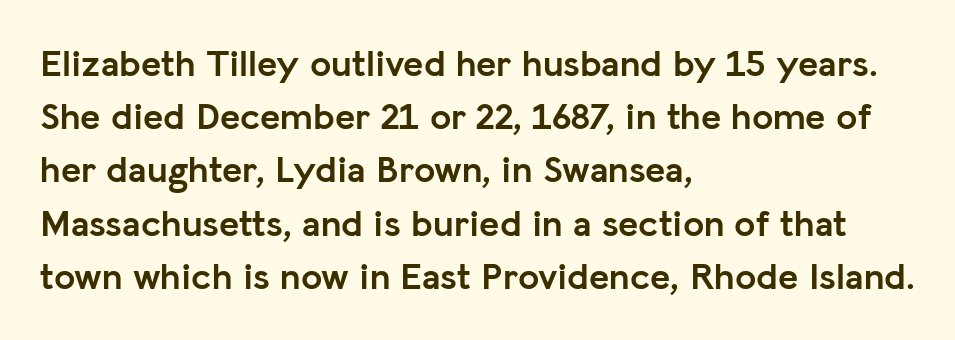
The image shows 38 px semibold sans-serif type, upright; set left-aligned, normal line spacing (1.4x), normal letter spacing, not underlined; low stroke contrast and a medium x-height.
